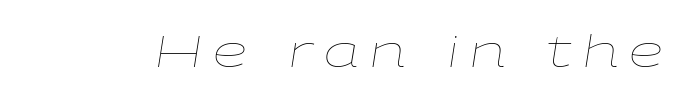
In terms of letterspacing, this is a distinctly airy, spread setting. Each row of text sits above clean, open space. Think of a printed novel: that variable character pitch is what you see here. Is this a heavy cut? Hardly; it is regular or lighter. Rendered with sloped, italic letterforms.
